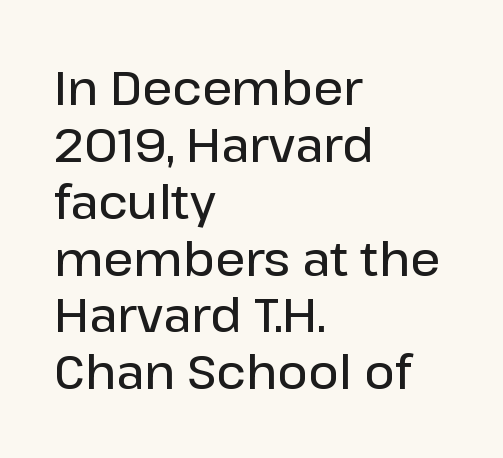
Q: Is the text bold? A: Semi-bold.
Q: Is the text italic (slanted)? A: No, it is upright.
Q: Is the typeface a serif or a sans-serif typeface? A: Sans-serif.
Q: Is the text underlined? A: No.
Q: How is the paragraph aligned? A: Left-aligned.
Q: Is the spacing between letters normal or unusually wide? A: Normal.
Q: Width (condensed, normal, or wide)? A: Normal.
Q: Stroke contrast? A: Low.
Q: x-height? A: Medium.
Q: Monospaced? A: No.
